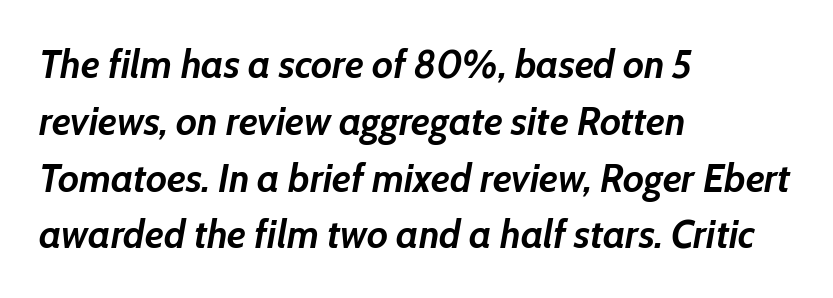
{"italic": "yes", "lean": "right", "slant_degrees": 10, "bold": "yes", "weight": "semibold", "width": "normal", "stroke_contrast": "low", "x_height": "medium", "monospaced": "no", "underline": "no", "align": "left", "line_spacing": "normal", "line_spacing_ratio": 1.42, "letter_spacing": "normal", "letter_spacing_em": 0.0, "glyph_px": 40}
